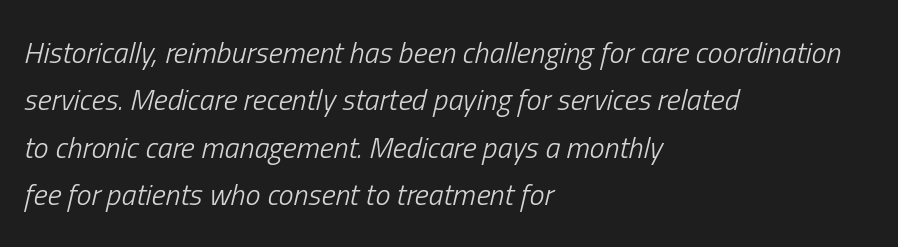
Q: Is the text bold? A: No.
Q: Is the text italic (slanted)? A: Yes, it leans right by about 13 degrees.
Q: Is the text underlined? A: No.
Q: How is the paragraph aligned? A: Left-aligned.
Q: Is the spacing between letters normal or unusually wide? A: Normal.
Q: Is the spacing between lines tight, normal or loose? A: Normal.
Q: Width (condensed, normal, or wide)? A: Condensed.
Q: Stroke contrast? A: Low.
Q: x-height? A: Medium.
Q: Monospaced? A: No.
